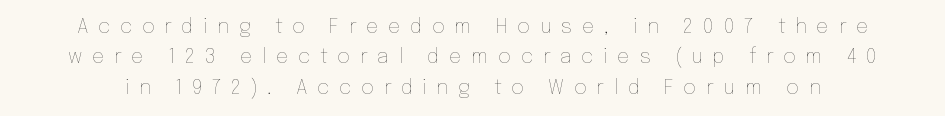
Q: Is the text bold? A: No.
Q: Is the text italic (slanted)? A: No, it is upright.
Q: Is the text underlined? A: No.
Q: Is the spacing between letters normal or unusually wide? A: Unusually wide.
Q: Is the spacing between lines tight, normal or loose? A: Normal.
